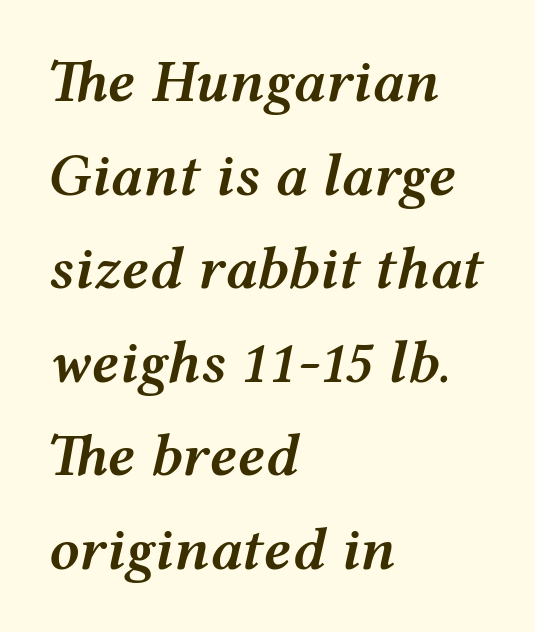
{"italic": "yes", "lean": "right", "slant_degrees": 12, "bold": "semi", "weight": "semibold", "width": "wide", "stroke_contrast": "medium", "x_height": "medium", "monospaced": "no", "underline": "no", "align": "left", "line_spacing": "normal", "line_spacing_ratio": 1.56, "letter_spacing": "normal", "letter_spacing_em": 0.0, "glyph_px": 60}
